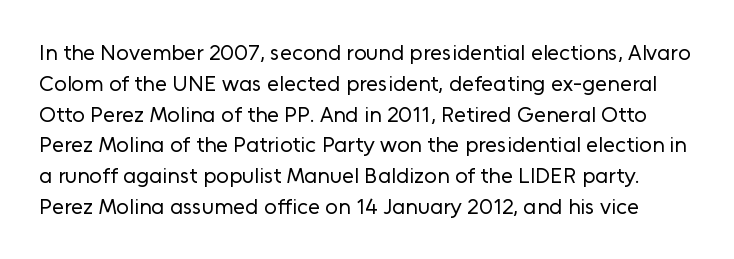
The image shows 22 px text type, upright; set normal line spacing (1.4x), normal letter spacing, not underlined.
